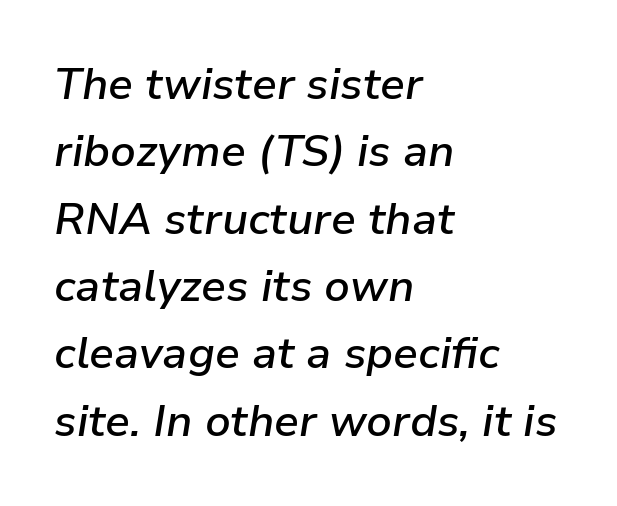
{"italic": "yes", "lean": "right", "slant_degrees": 9, "bold": "semi", "weight": "semibold", "width": "normal", "stroke_contrast": "low", "x_height": "medium", "monospaced": "no", "underline": "no", "align": "left", "line_spacing": "normal", "line_spacing_ratio": 1.53, "letter_spacing": "normal", "letter_spacing_em": 0.0, "glyph_px": 44}
